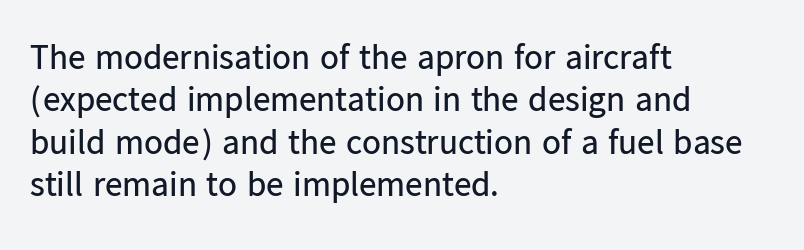
The image shows 35 px regular-weight sans-serif type, upright; set left-aligned, line spacing 1.21x, normal letter spacing, not underlined; low stroke contrast and a medium x-height.
